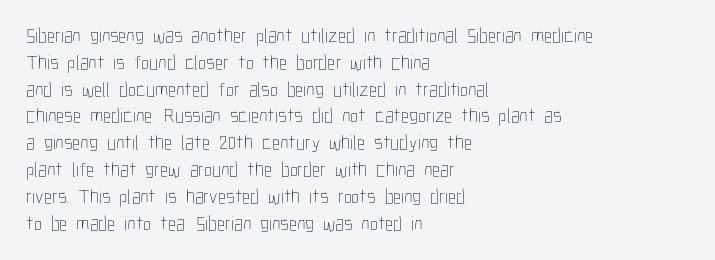
{"italic": "no", "bold": "no", "underline": "no", "align": "left", "line_spacing": "normal", "line_spacing_ratio": 1.34, "letter_spacing": "normal", "letter_spacing_em": 0.0, "glyph_px": 20}
